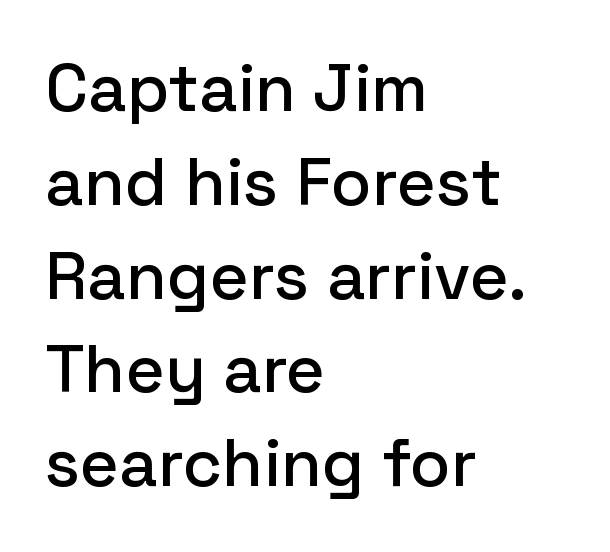
Q: Is the text italic (slanted)? A: No, it is upright.
Q: Is the typeface a serif or a sans-serif typeface? A: Sans-serif.
Q: Is the text underlined? A: No.
Q: How is the paragraph aligned? A: Left-aligned.
Q: Is the spacing between letters normal or unusually wide? A: Normal.
Q: Is the spacing between lines tight, normal or loose? A: Normal.
Q: Width (condensed, normal, or wide)? A: Normal.
Q: Stroke contrast? A: Low.
Q: x-height? A: Medium.
Q: Monospaced? A: No.
